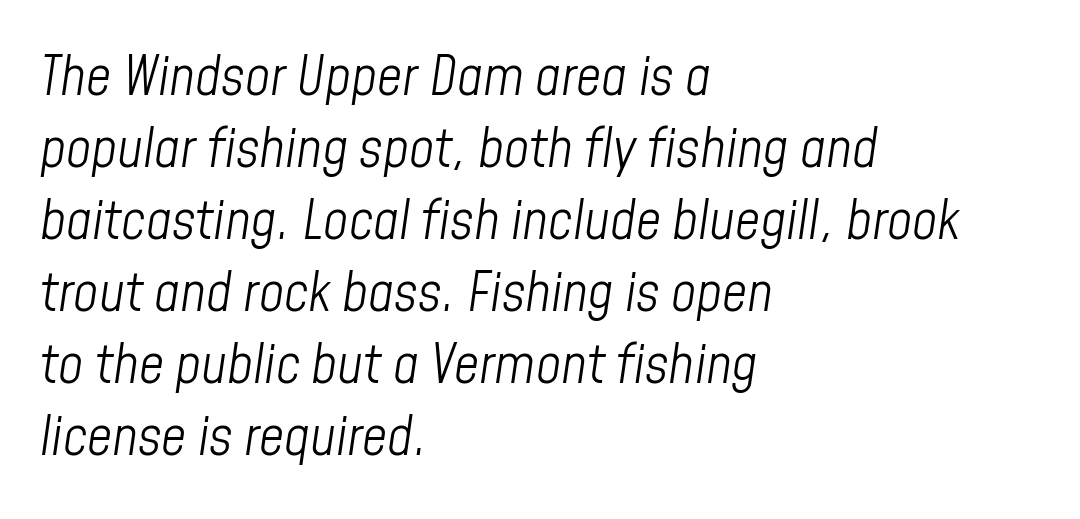
{"italic": "yes", "lean": "right", "slant_degrees": 8, "bold": "no", "weight": "light", "width": "condensed", "stroke_contrast": "low", "x_height": "medium", "monospaced": "no", "underline": "no", "align": "left", "line_spacing": "normal", "line_spacing_ratio": 1.31, "letter_spacing": "normal", "letter_spacing_em": 0.0, "glyph_px": 55}
